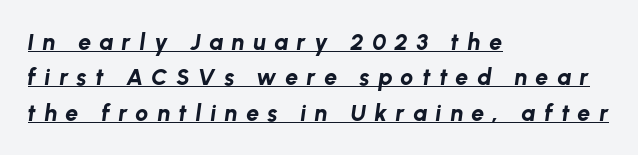
The image shows 23 px bold type, italic (leaning right); set left-aligned, normal line spacing (1.54x), unusually wide letter spacing (+0.37 em), underlined.
